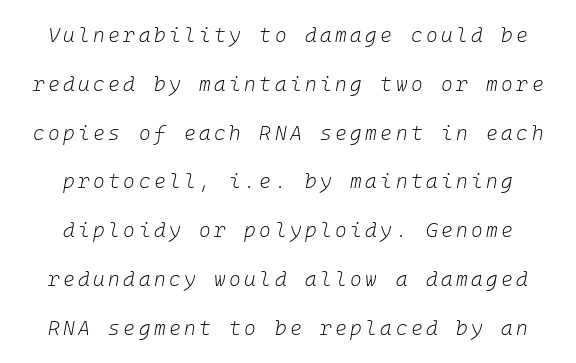
Q: Is the text bold? A: No.
Q: Is the text italic (slanted)? A: Yes, it leans right by about 10 degrees.
Q: Is the text underlined? A: No.
Q: How is the paragraph aligned? A: Centered.
Q: Is the spacing between lines tight, normal or loose? A: Loose.
